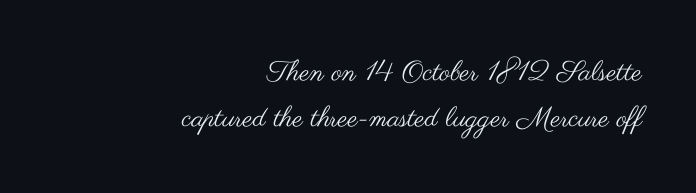
{"serif": "no", "bold": "no", "weight": "regular", "width": "wide", "stroke_contrast": "medium", "x_height": "small", "monospaced": "no", "underline": "no", "align": "right", "line_spacing": "normal", "line_spacing_ratio": 1.64, "letter_spacing": "normal", "letter_spacing_em": 0.0, "glyph_px": 28}
